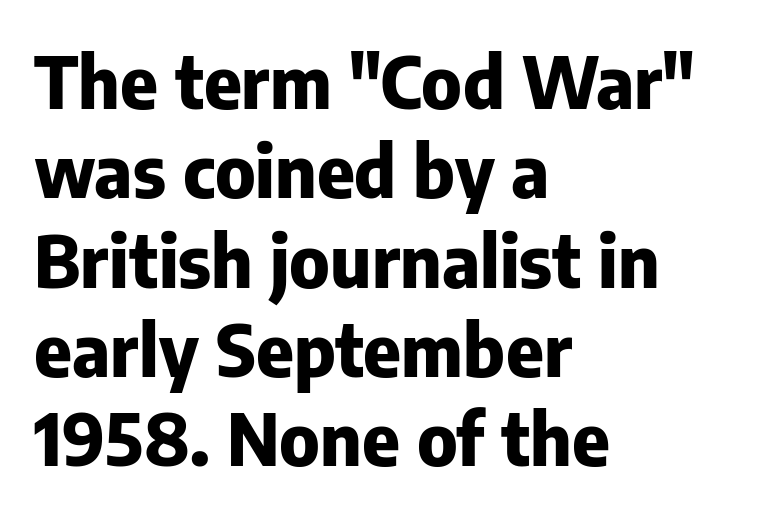
Q: Is the text bold? A: Yes.
Q: Is the text italic (slanted)? A: No, it is upright.
Q: Is the typeface a serif or a sans-serif typeface? A: Sans-serif.
Q: Is the text underlined? A: No.
Q: How is the paragraph aligned? A: Left-aligned.
Q: Is the spacing between letters normal or unusually wide? A: Normal.
Q: Width (condensed, normal, or wide)? A: Normal.
Q: Stroke contrast? A: Low.
Q: x-height? A: Medium.
Q: Monospaced? A: No.
